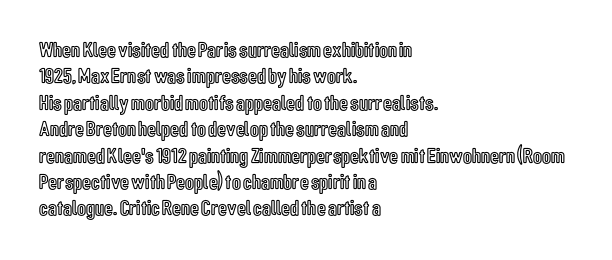
Q: Is the text italic (slanted)? A: No, it is upright.
Q: Is the text underlined? A: No.
Q: How is the paragraph aligned? A: Left-aligned.
Q: Is the spacing between letters normal or unusually wide? A: Normal.
